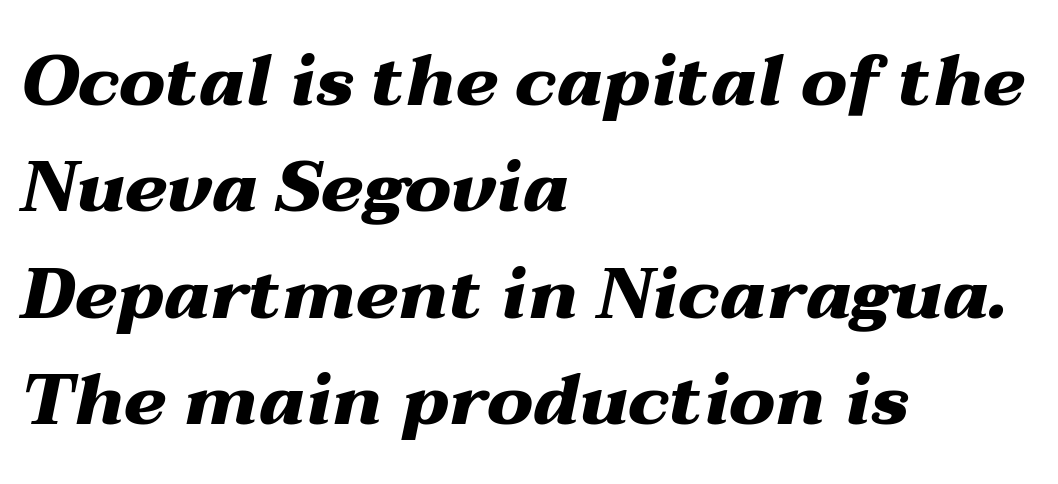
Quick note: underline off. Whoever set this chose a conventional vertical rhythm. The font is running at its bold setting. The axis of the letterforms is tilted away from vertical. Horizontal alignment here is leftward, the default for most running prose.
